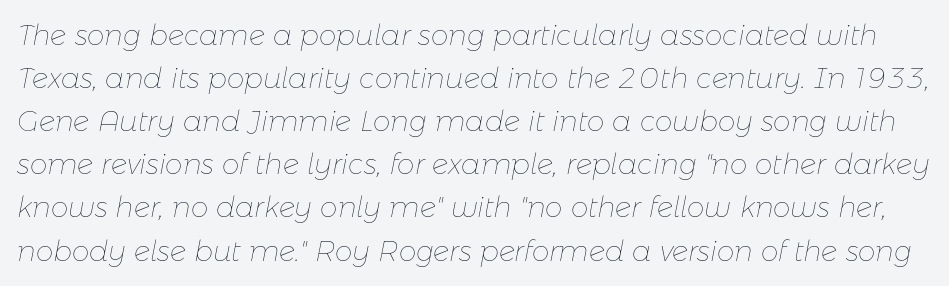
This sample keeps an unexceptional amount of space between lines. The letters look calm and open, with moderate or lighter stems. These lines were composed using italics. Do the characters align in a grid? No, the font is proportional. Compared with typical body copy, the letter spacing here is the same.
